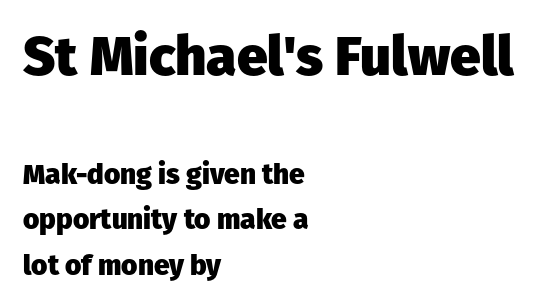
Q: Is the text bold? A: Yes.
Q: Is the text italic (slanted)? A: No, it is upright.
Q: Is the typeface a serif or a sans-serif typeface? A: Sans-serif.
Q: Is the text underlined? A: No.
Q: How is the paragraph aligned? A: Left-aligned.
Q: Is the spacing between letters normal or unusually wide? A: Normal.
Q: Is the spacing between lines tight, normal or loose? A: Normal.
Q: Which block of text is set in a larger size, the first (top) or the second (bottom)? A: The first (top) one.
Q: Width (condensed, normal, or wide)? A: Normal.
Q: Stroke contrast? A: Low.
Q: x-height? A: Medium.
Q: Monospaced? A: No.
